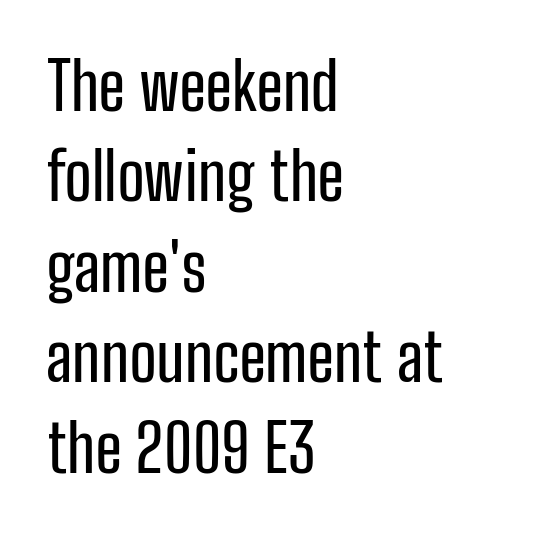
{"serif": "no", "italic": "no", "width": "condensed", "stroke_contrast": "low", "x_height": "medium", "monospaced": "no", "underline": "no", "align": "left", "line_spacing": "normal", "line_spacing_ratio": 1.37, "letter_spacing": "normal", "letter_spacing_em": 0.0, "glyph_px": 66}
